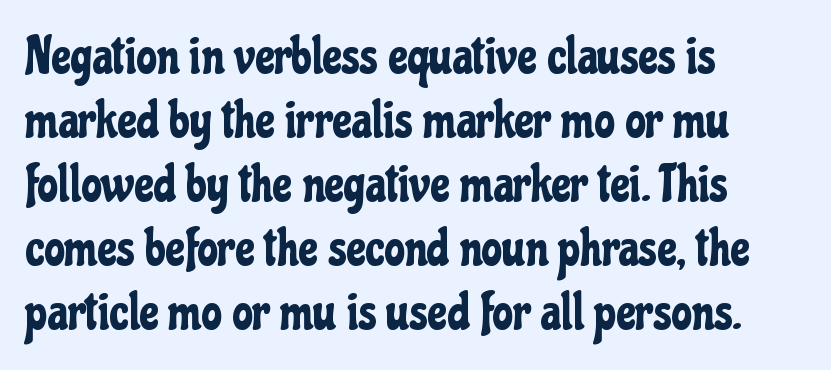
Here the glyphs are tracked normally, forming tight word shapes. Designer's note — italics off, roman on. The paragraph has a hard left edge and a soft right edge. Looks like regular typesetting: each glyph gets only the width it needs. Nope, no serifs anywhere on these letters. Quick note: underline off.
